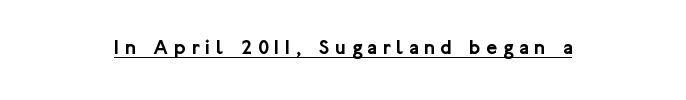
The gaps between neighbouring characters are conspicuously large. A typesetter would mark this as roman, not italic. A continuous stroke trails under the words, as in a hyperlink.
